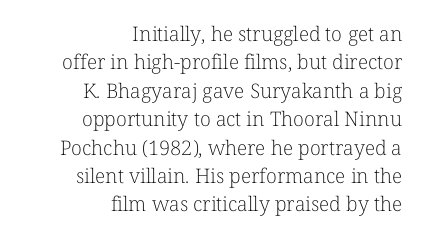
The image shows 20 px text type, upright; set right-aligned, normal line spacing (1.42x), normal letter spacing, not underlined.
